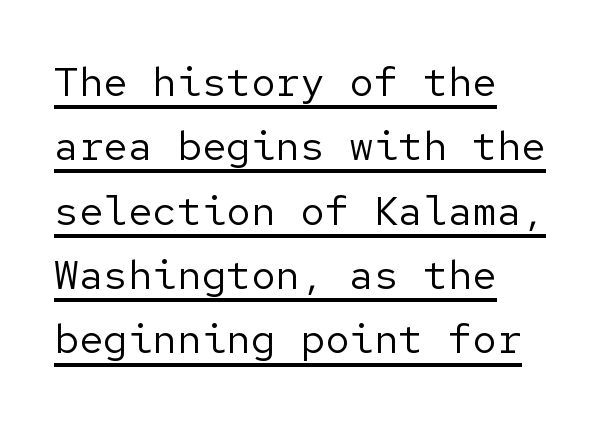
Q: Is the text bold? A: No.
Q: Is the text italic (slanted)? A: No, it is upright.
Q: Is the typeface a serif or a sans-serif typeface? A: Sans-serif.
Q: Is the text underlined? A: Yes.
Q: How is the paragraph aligned? A: Left-aligned.
Q: Is the spacing between letters normal or unusually wide? A: Normal.
Q: Is the spacing between lines tight, normal or loose? A: Normal.
Q: Width (condensed, normal, or wide)? A: Normal.
Q: Stroke contrast? A: Low.
Q: x-height? A: Medium.
